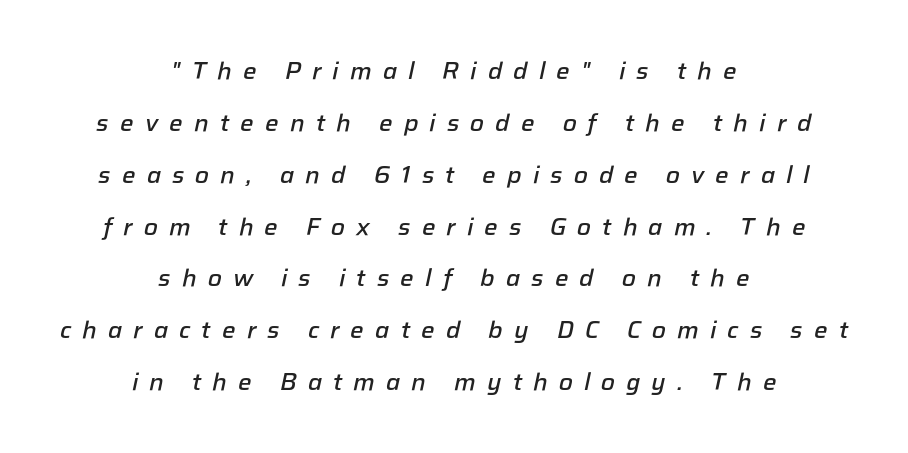
The image shows 24 px text type, italic (leaning right); set centered, loose line spacing (2.16x), unusually wide letter spacing (+0.46 em), not underlined.
